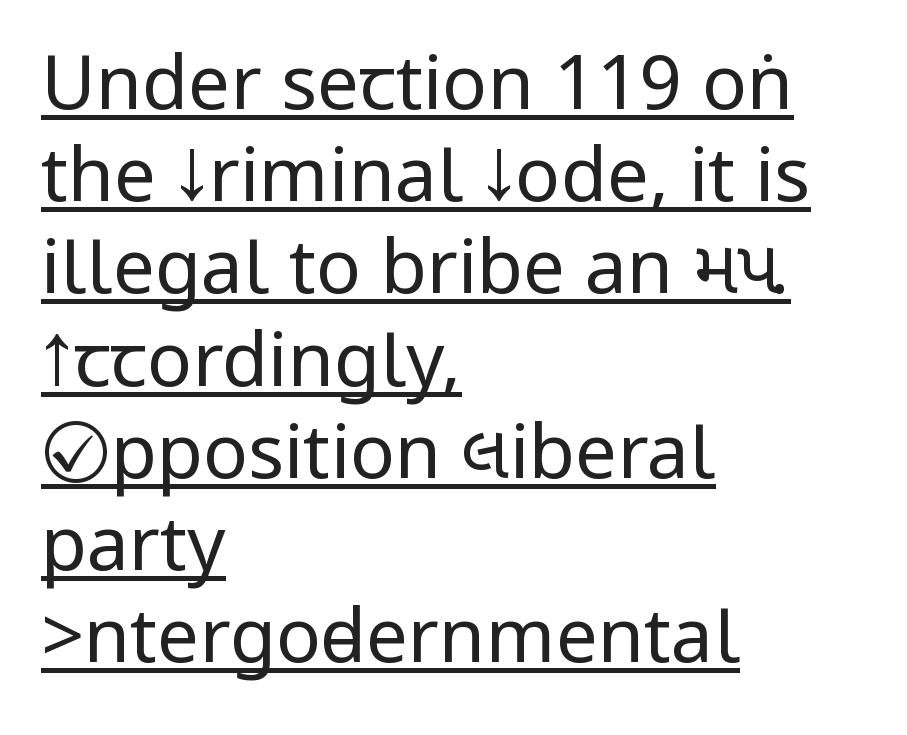
Q: Is the text bold? A: No.
Q: Is the text italic (slanted)? A: No, it is upright.
Q: Is the typeface a serif or a sans-serif typeface? A: Sans-serif.
Q: Is the text underlined? A: Yes.
Q: How is the paragraph aligned? A: Left-aligned.
Q: Is the spacing between letters normal or unusually wide? A: Normal.
Q: Width (condensed, normal, or wide)? A: Condensed.
Q: Stroke contrast? A: Low.
